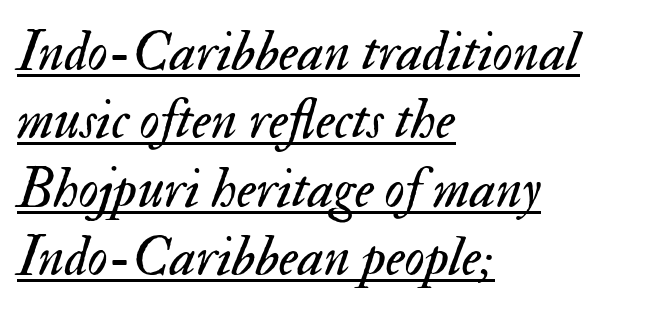
A student would call this left alignment; a typographer would say flush left, rag right. Each stroke keeps to a modest, everyday thickness or less. Quick note: underline on. The passage shown leans; its letterforms are oblique.
